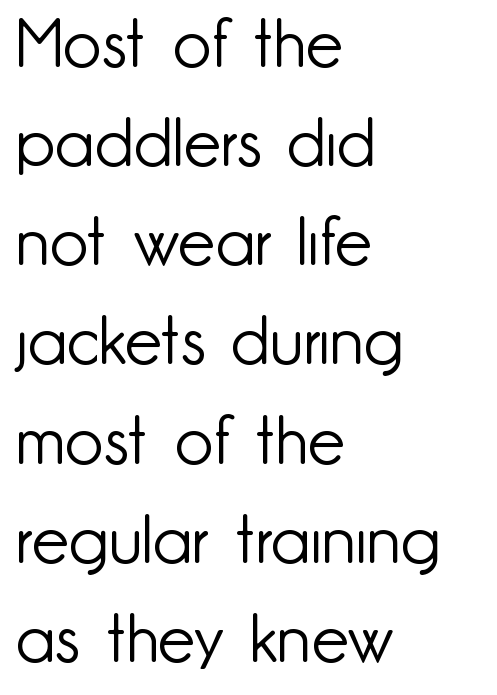
The image shows 67 px light sans-serif type, upright; set left-aligned, normal line spacing (1.48x), normal letter spacing, not underlined; low stroke contrast and a small x-height.
